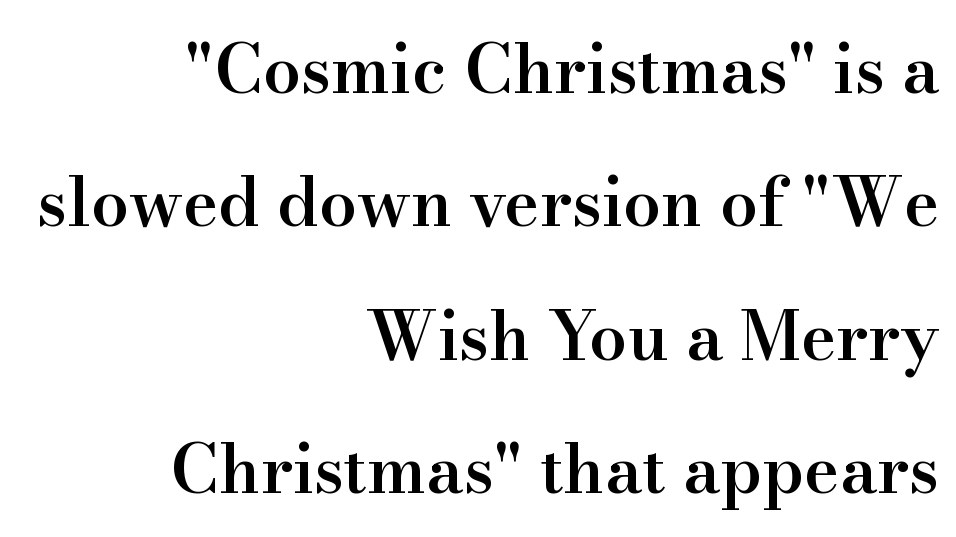
Spacing between characters is what you'd get straight out of the box. The vertical gap from one line to the next is large. The rendering shows small feet on the letterforms — a serif design. The face used here is proportionally spaced, like ordinary book or web type. Unlike italic type, these characters show no tilt at all. Words float on clear page, feet unadorned.
